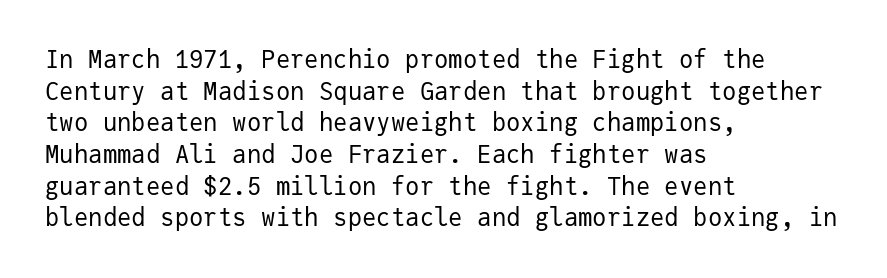
{"italic": "no", "bold": "no", "underline": "no", "align": "left", "line_spacing": "normal", "line_spacing_ratio": 1.32, "letter_spacing": "normal", "letter_spacing_em": 0.0, "glyph_px": 24}
